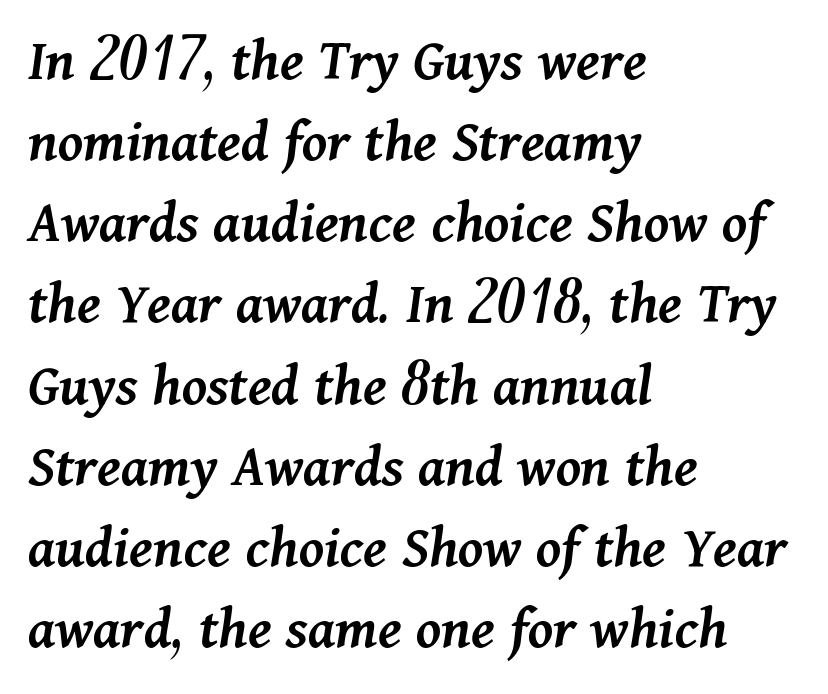
Rendered with sloped, italic letterforms. The characters look somewhat weighty, a semibold short of true bold. Is this a fixed-width face? No — the glyphs have proportional, varying widths. If you measured baseline to baseline, you'd find a middling distance. Each line starts at the same left margin while the right side varies. Type without underlining.
